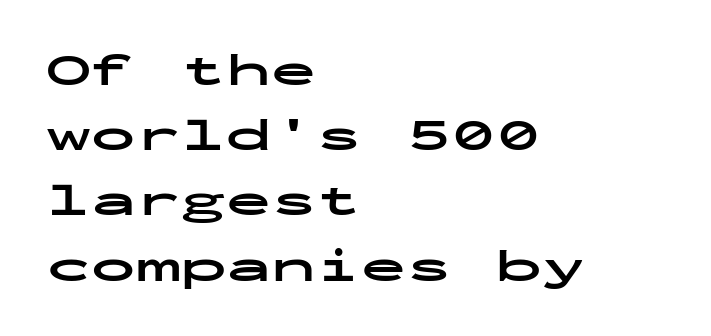
If you drew a ruler down the left edge, every line would touch it. A typesetter would call this zero additional tracking. Regarding leading, the lines here are spaced in the standard way. The characters display no serif detailing; their extremities are plain. The gap between lines stays unmarked. Nope, not italic — everything's standing straight.
